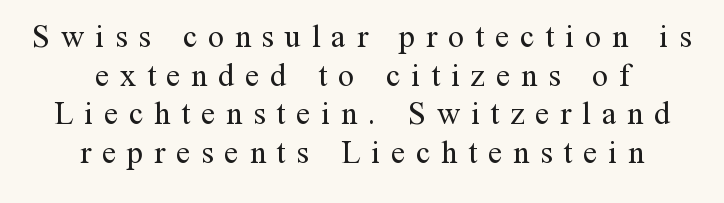
The image shows 32 px regular-weight serif type, upright; set centered, line spacing 1.21x, unusually wide letter spacing (+0.34 em), not underlined; medium stroke contrast and a medium x-height.
